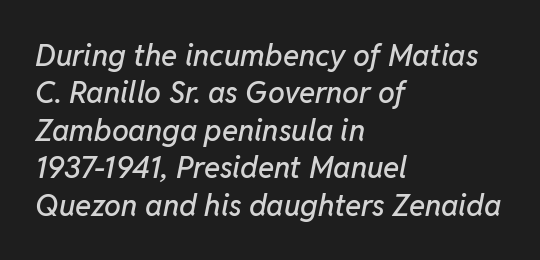
This rendering leaves character spacing at its baseline value. The block of text has a typical density, with ordinary space between rows. The passage is arranged the way most books set body copy — flush left. Do the characters align in a grid? No, the font is proportional. A bare baseline throughout the passage. Style check: oblique.
